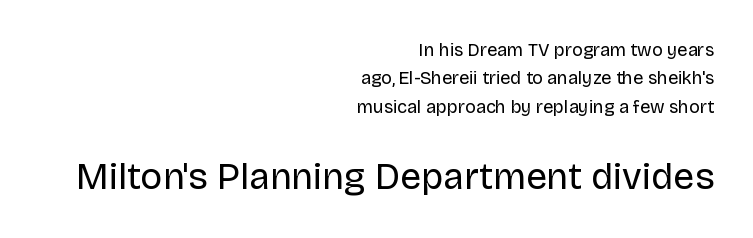
Q: Is the text bold? A: No.
Q: Is the text italic (slanted)? A: No, it is upright.
Q: Is the typeface a serif or a sans-serif typeface? A: Sans-serif.
Q: Is the text underlined? A: No.
Q: How is the paragraph aligned? A: Right-aligned.
Q: Is the spacing between letters normal or unusually wide? A: Normal.
Q: Is the spacing between lines tight, normal or loose? A: Normal.
Q: Which block of text is set in a larger size, the first (top) or the second (bottom)? A: The second (bottom) one.
Q: Width (condensed, normal, or wide)? A: Normal.
Q: Stroke contrast? A: Low.
Q: x-height? A: Large.
Q: Monospaced? A: No.
